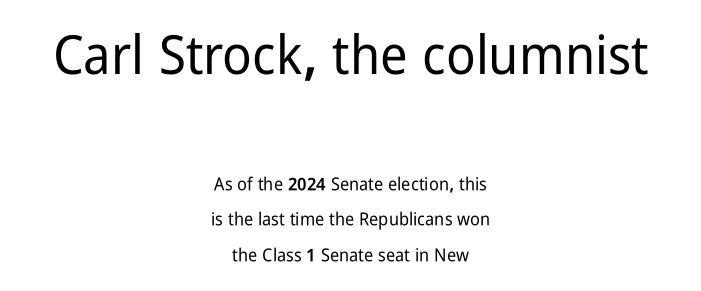
{"serif": "no", "italic": "no", "width": "condensed", "stroke_contrast": "low", "x_height": "medium", "monospaced": "no", "underline": "no", "align": "center", "line_spacing": "loose", "line_spacing_ratio": 1.99, "letter_spacing": "normal", "letter_spacing_em": 0.0, "larger_block": "first", "size_ratio": 3.0, "glyph_px": 54}
